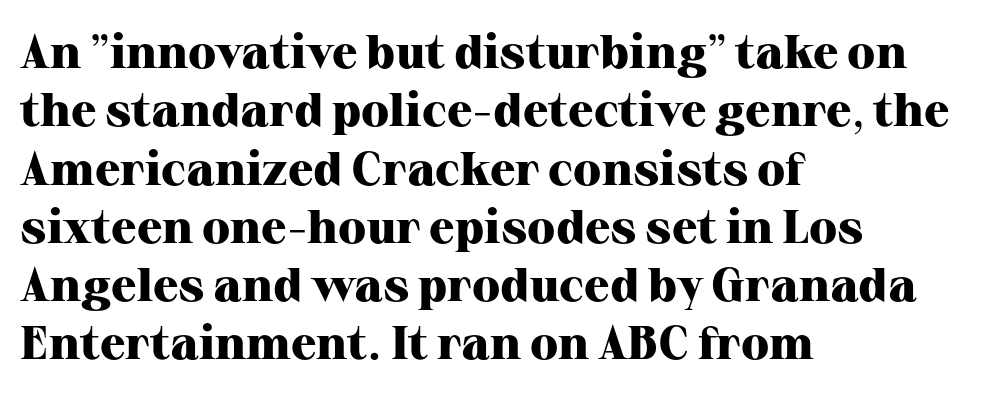
Q: Is the text bold? A: Yes.
Q: Is the text italic (slanted)? A: No, it is upright.
Q: Is the typeface a serif or a sans-serif typeface? A: Serif.
Q: Is the text underlined? A: No.
Q: How is the paragraph aligned? A: Left-aligned.
Q: Is the spacing between letters normal or unusually wide? A: Normal.
Q: Width (condensed, normal, or wide)? A: Normal.
Q: Stroke contrast? A: High.
Q: x-height? A: Medium.
Q: Monospaced? A: No.
